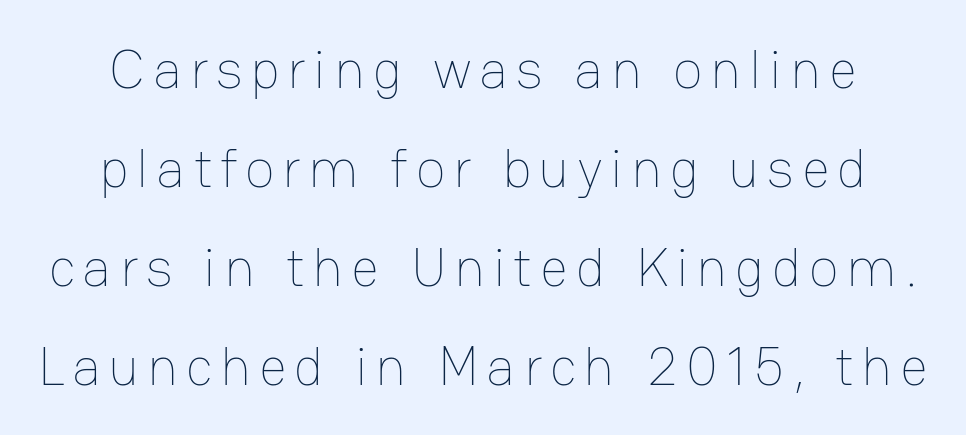
The typesetting does not lean heavy: it is not bold. The area under the type is left untouched. Characters remain perfectly vertical along every line. Varying glyph widths throughout — classic text-font behaviour.
